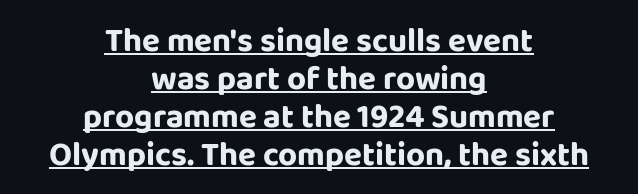
Glance below the letters and you will spot a drawn line. The passage shown stacks its lines with hardly any gap. Alignment: centered. In terms of weight, the rendering is a true, heavy bold. I'd call this a sans setting — the letters go barefoot. Is this a fixed-width face? No — the glyphs have proportional, varying widths.
